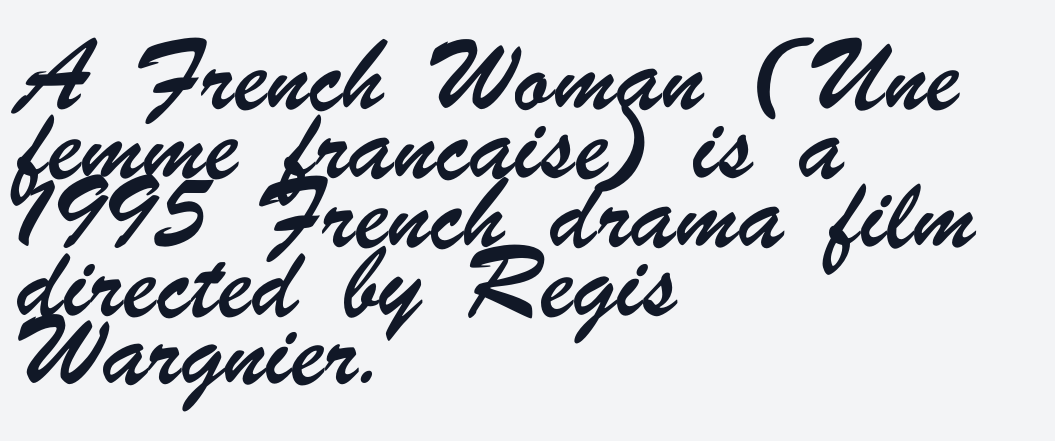
The image shows 45 px condensed sans-serif type; set left-aligned, normal line spacing (1.53x), normal letter spacing, not underlined; low stroke contrast and a small x-height.
